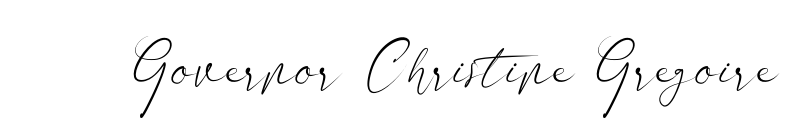
{"serif": "no", "bold": "no", "weight": "light", "width": "wide", "stroke_contrast": "low", "x_height": "small", "monospaced": "no", "underline": "no", "letter_spacing": "normal", "letter_spacing_em": 0.0, "glyph_px": 59}
